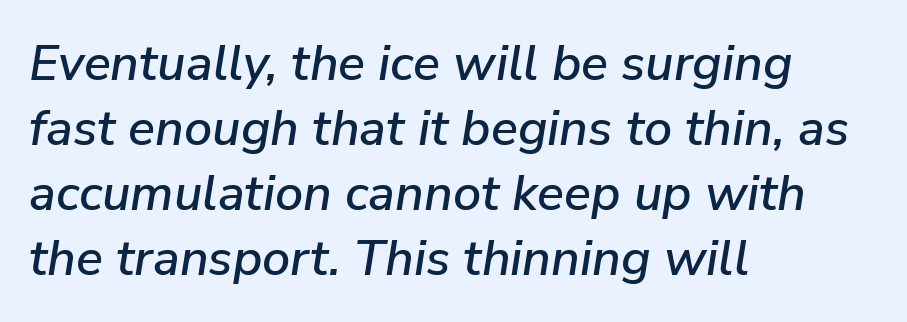
The image shows 50 px text type, italic (leaning right); set left-aligned, normal line spacing (1.3x), normal letter spacing, not underlined; low stroke contrast and a medium x-height.
